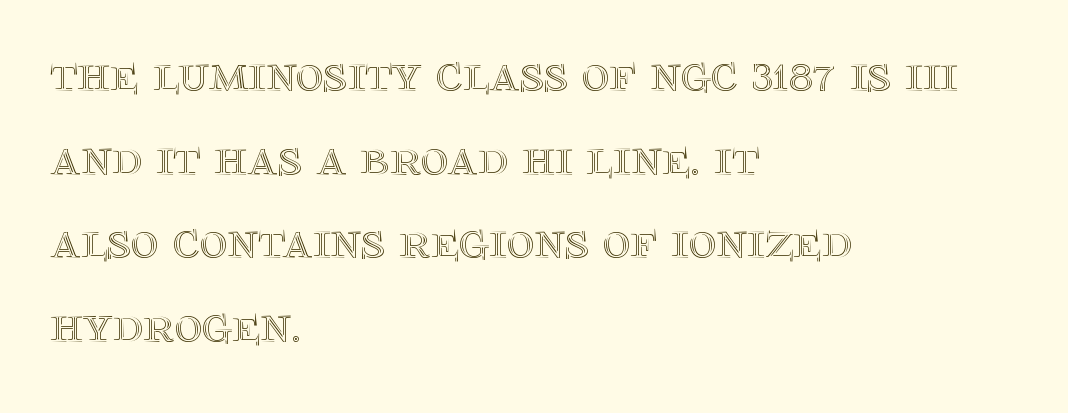
Q: Is the text italic (slanted)? A: No, it is upright.
Q: Is the text underlined? A: No.
Q: How is the paragraph aligned? A: Left-aligned.
Q: Is the spacing between letters normal or unusually wide? A: Normal.
Q: Is the spacing between lines tight, normal or loose? A: Normal.
Q: Width (condensed, normal, or wide)? A: Normal.
Q: x-height? A: Large.
Q: Monospaced? A: No.
